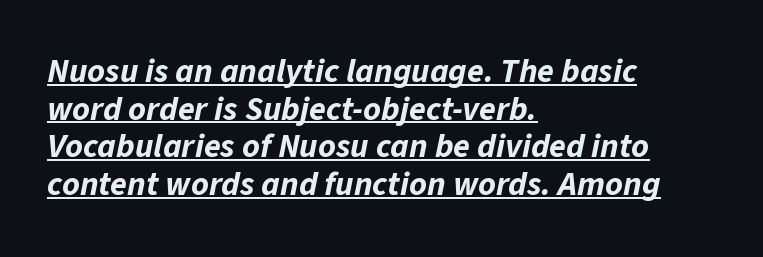
Q: Is the text bold? A: Yes.
Q: Is the text italic (slanted)? A: Yes, it leans right by about 11 degrees.
Q: Is the text underlined? A: Yes.
Q: How is the paragraph aligned? A: Left-aligned.
Q: Is the spacing between letters normal or unusually wide? A: Normal.
Q: Is the spacing between lines tight, normal or loose? A: Tight.
Q: Width (condensed, normal, or wide)? A: Normal.
Q: Stroke contrast? A: Low.
Q: x-height? A: Medium.
Q: Monospaced? A: No.
